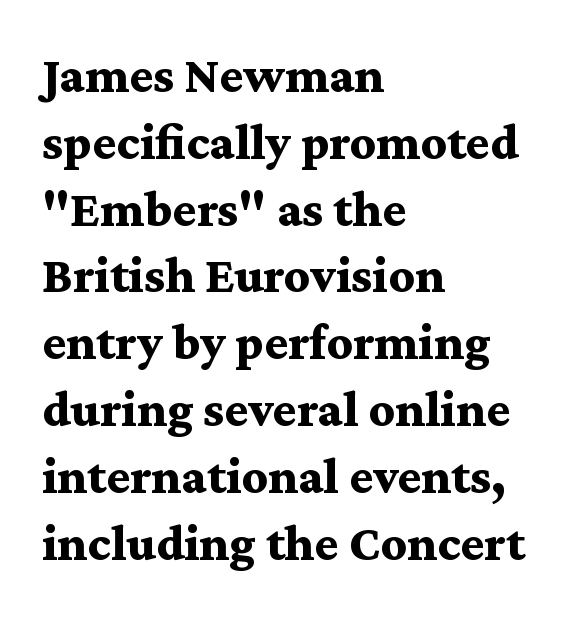
The image shows 51 px bold, wide serif type, upright; set left-aligned, normal line spacing (1.31x), normal letter spacing, not underlined; medium stroke contrast and a medium x-height.
